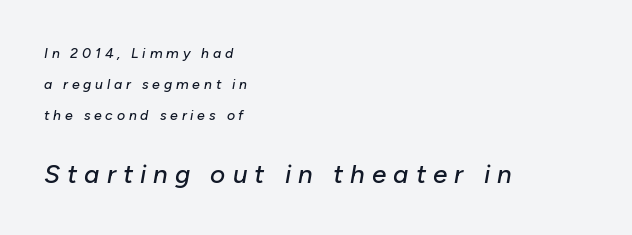
{"italic": "yes", "lean": "right", "slant_degrees": 10, "underline": "no", "align": "left", "line_spacing": "loose", "line_spacing_ratio": 2.23, "letter_spacing": "wide", "letter_spacing_em": 0.27, "larger_block": "second", "size_ratio": 1.86, "glyph_px": 26}
